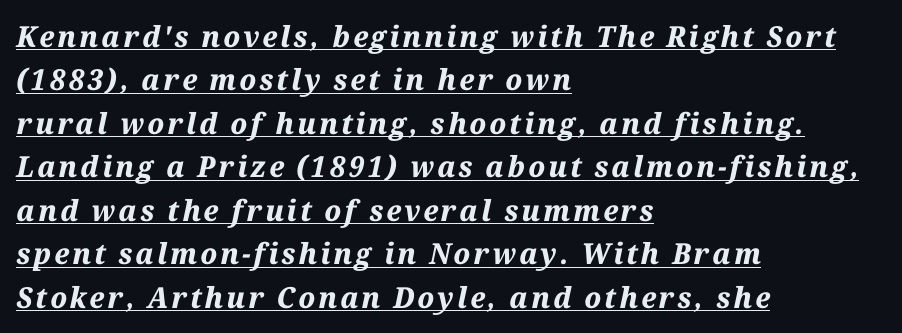
The image shows 29 px bold type, italic (leaning right); set left-aligned, normal line spacing (1.5x), underlined; medium stroke contrast and a medium x-height.
